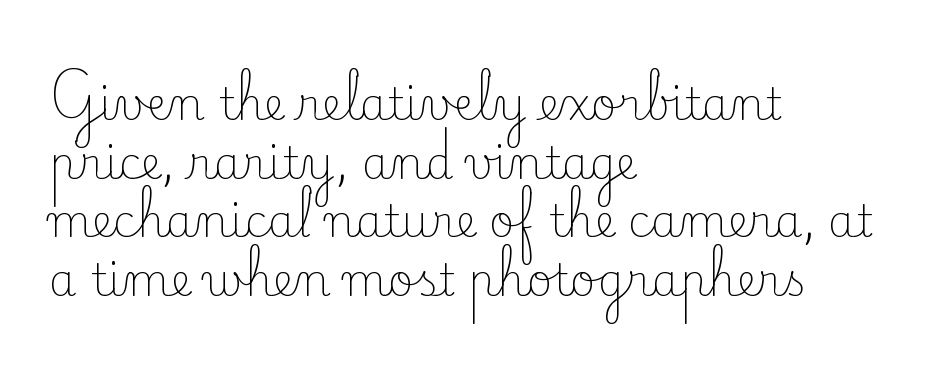
Q: Is the text bold? A: No.
Q: Is the text italic (slanted)? A: No, it is upright.
Q: Is the typeface a serif or a sans-serif typeface? A: Serif.
Q: Is the text underlined? A: No.
Q: How is the paragraph aligned? A: Left-aligned.
Q: Is the spacing between letters normal or unusually wide? A: Normal.
Q: Is the spacing between lines tight, normal or loose? A: Normal.
Q: Width (condensed, normal, or wide)? A: Normal.
Q: Stroke contrast? A: Low.
Q: x-height? A: Small.
Q: Monospaced? A: No.
